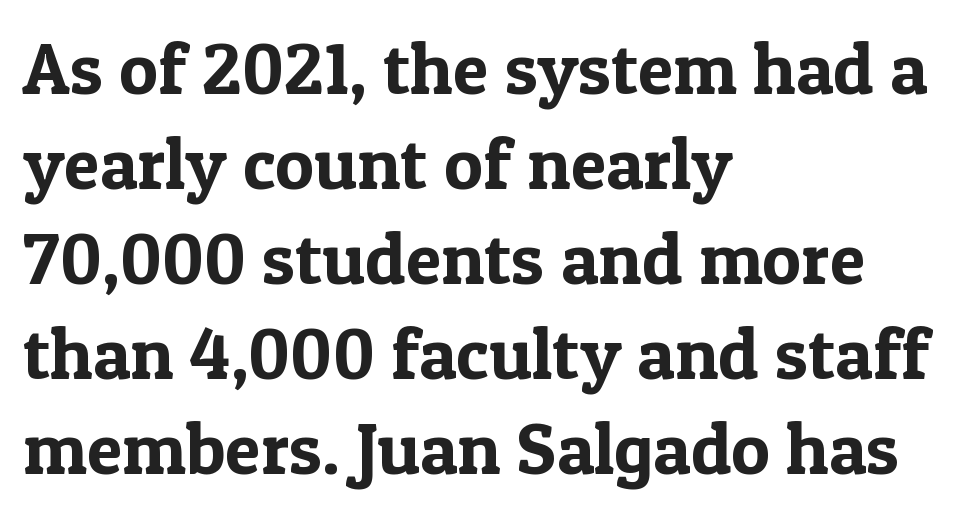
The image shows 73 px serif type, upright; set left-aligned, normal line spacing (1.3x), normal letter spacing, not underlined; a medium x-height.
